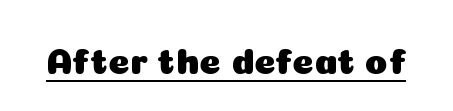
Unlike italic type, these characters show no tilt at all. You could call the tracking neutral — neither tight nor loose. Is this a fixed-width face? No — the glyphs have proportional, varying widths. Underlined type. Nothing sits at the stroke ends, so this counts as sans-serif.
